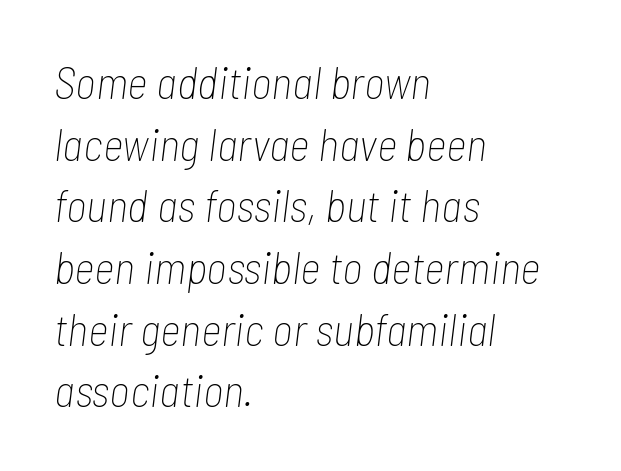
The image shows 45 px thin, condensed type, italic (leaning right); set left-aligned, normal line spacing (1.37x), normal letter spacing, not underlined; low stroke contrast and a medium x-height.
